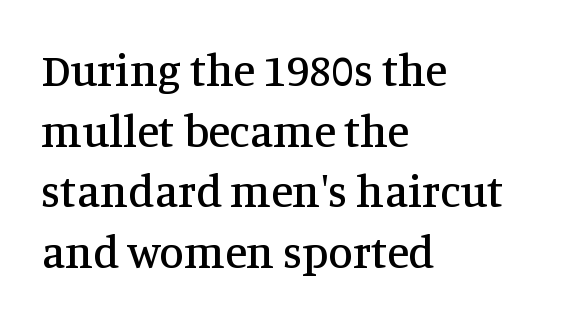
The type family on display is of the serif kind. The space beneath each line is pristine and unruled. How are the letters spaced? Ordinarily, with no added tracking. Quick note: interline space is typical. Looks like regular typesetting: each glyph gets only the width it needs. This is roman type, the default non-slanted kind.
